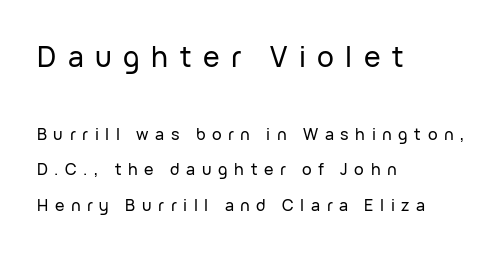
Q: Is the text italic (slanted)? A: No, it is upright.
Q: Is the typeface a serif or a sans-serif typeface? A: Sans-serif.
Q: Is the text underlined? A: No.
Q: How is the paragraph aligned? A: Left-aligned.
Q: Is the spacing between letters normal or unusually wide? A: Unusually wide.
Q: Is the spacing between lines tight, normal or loose? A: Loose.
Q: Which block of text is set in a larger size, the first (top) or the second (bottom)? A: The first (top) one.
Q: Width (condensed, normal, or wide)? A: Normal.
Q: Stroke contrast? A: Low.
Q: x-height? A: Medium.
Q: Monospaced? A: No.
